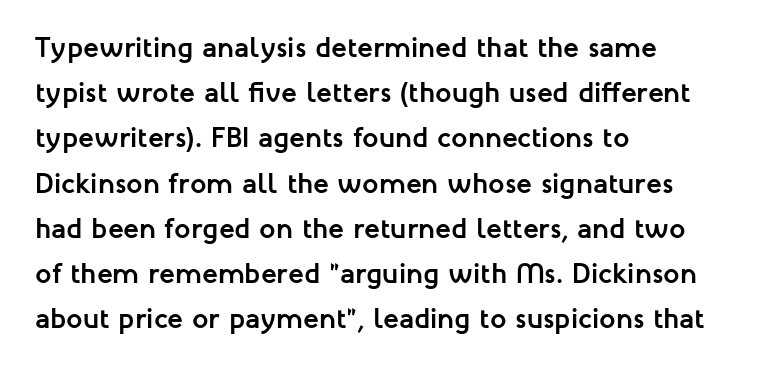
Q: Is the text bold? A: Yes.
Q: Is the text italic (slanted)? A: No, it is upright.
Q: Is the typeface a serif or a sans-serif typeface? A: Sans-serif.
Q: Is the text underlined? A: No.
Q: How is the paragraph aligned? A: Left-aligned.
Q: Is the spacing between letters normal or unusually wide? A: Normal.
Q: Is the spacing between lines tight, normal or loose? A: Normal.
Q: Width (condensed, normal, or wide)? A: Normal.
Q: Stroke contrast? A: Low.
Q: x-height? A: Medium.
Q: Monospaced? A: No.
